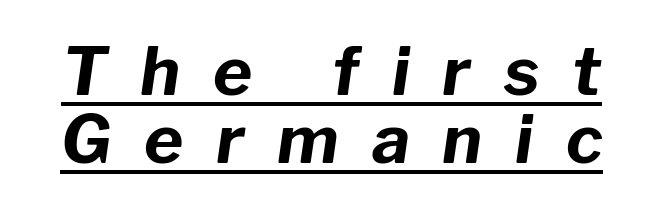
{"italic": "yes", "lean": "right", "slant_degrees": 8, "bold": "yes", "weight": "bold", "width": "normal", "stroke_contrast": "low", "x_height": "medium", "monospaced": "no", "underline": "yes", "line_spacing": "tight", "line_spacing_ratio": 1.01, "letter_spacing": "wide", "letter_spacing_em": 0.49, "glyph_px": 67}
